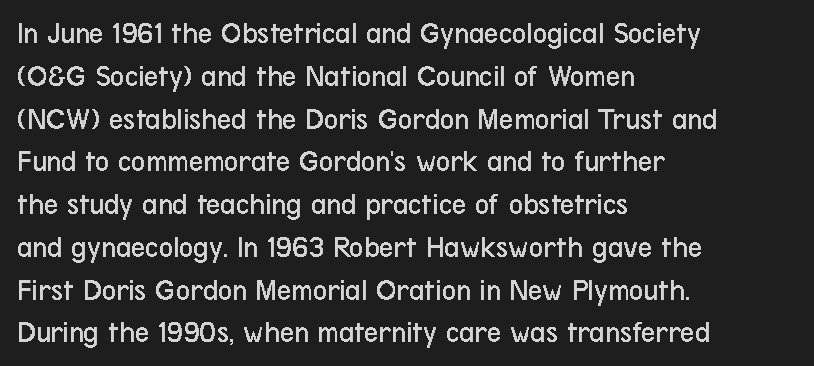
The image shows 31 px regular-weight, condensed sans-serif type, upright; set left-aligned, normal line spacing (1.38x), normal letter spacing, not underlined; low stroke contrast and a medium x-height.
